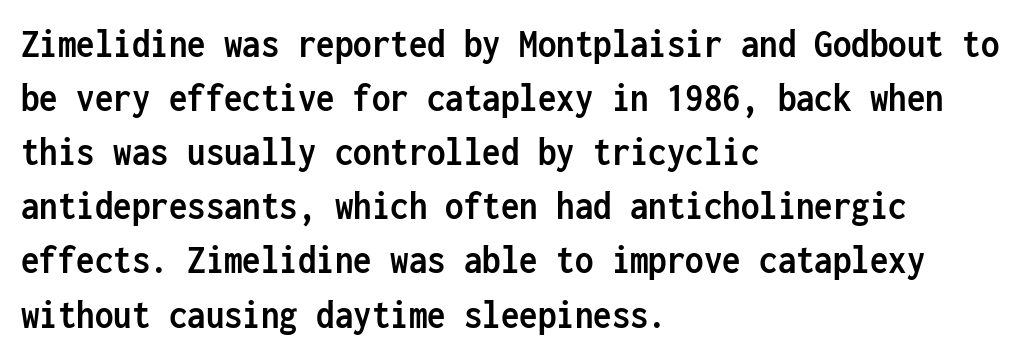
The image shows 41 px semibold, condensed sans-serif type, upright, monospaced; set left-aligned, normal line spacing (1.32x), normal letter spacing, not underlined; low stroke contrast and a medium x-height.
